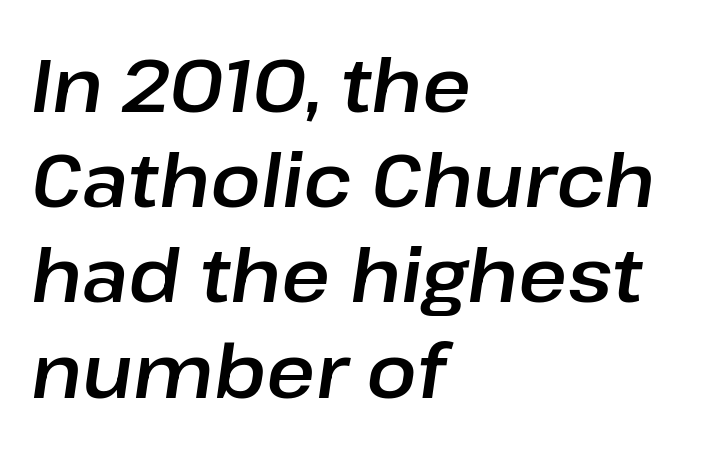
Q: Is the text italic (slanted)? A: Yes, it leans right by about 8 degrees.
Q: Is the text underlined? A: No.
Q: How is the paragraph aligned? A: Left-aligned.
Q: Is the spacing between letters normal or unusually wide? A: Normal.
Q: Is the spacing between lines tight, normal or loose? A: Normal.
Q: Width (condensed, normal, or wide)? A: Normal.
Q: Stroke contrast? A: Low.
Q: x-height? A: Medium.
Q: Monospaced? A: No.
